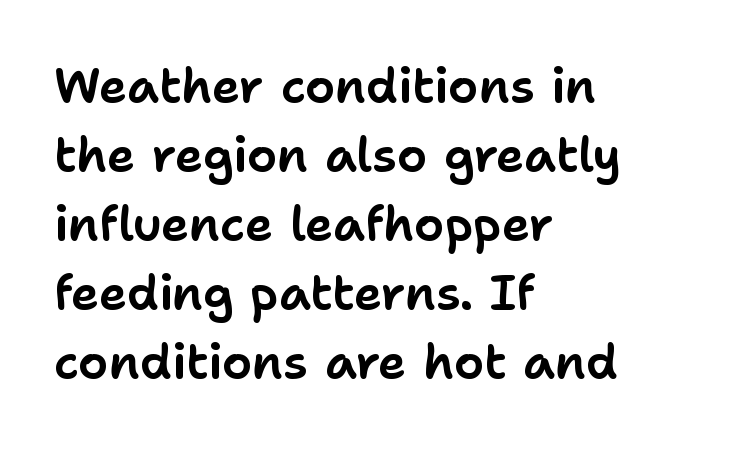
Q: Is the text italic (slanted)? A: No, it is upright.
Q: Is the typeface a serif or a sans-serif typeface? A: Sans-serif.
Q: Is the text underlined? A: No.
Q: How is the paragraph aligned? A: Left-aligned.
Q: Is the spacing between letters normal or unusually wide? A: Normal.
Q: Is the spacing between lines tight, normal or loose? A: Normal.
Q: Width (condensed, normal, or wide)? A: Normal.
Q: Stroke contrast? A: Low.
Q: x-height? A: Medium.
Q: Monospaced? A: No.
